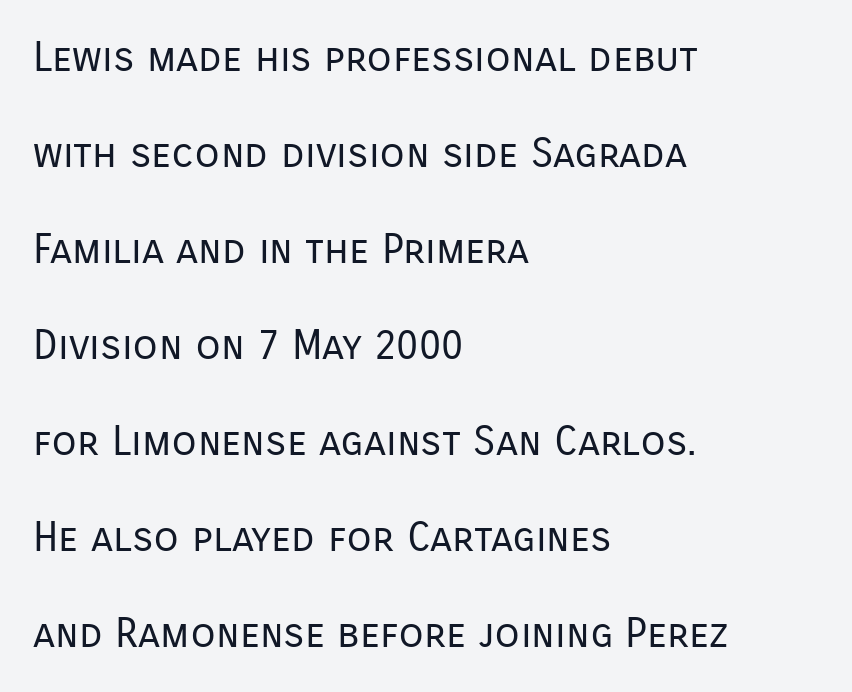
The image shows 41 px regular-weight sans-serif type, upright; set left-aligned, loose line spacing (2.34x), normal letter spacing, not underlined; low stroke contrast and a medium x-height.
